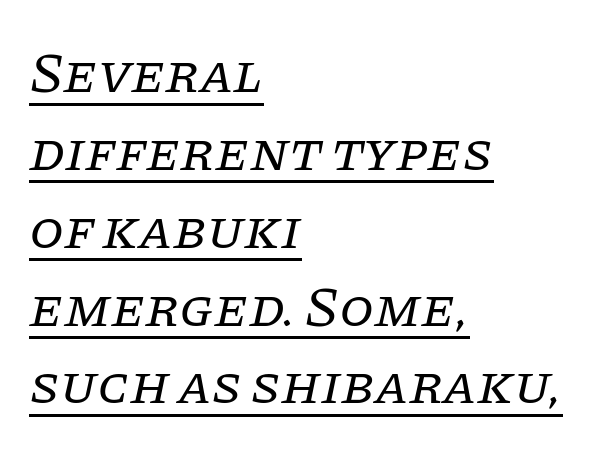
Each letter's strokes conclude with small projecting serifs. Regarding leading, the lines here are spaced in the standard way. This sample has the flowing, uneven cadence of proportional lettering. No chunkiness to these letters — they're not bold.
